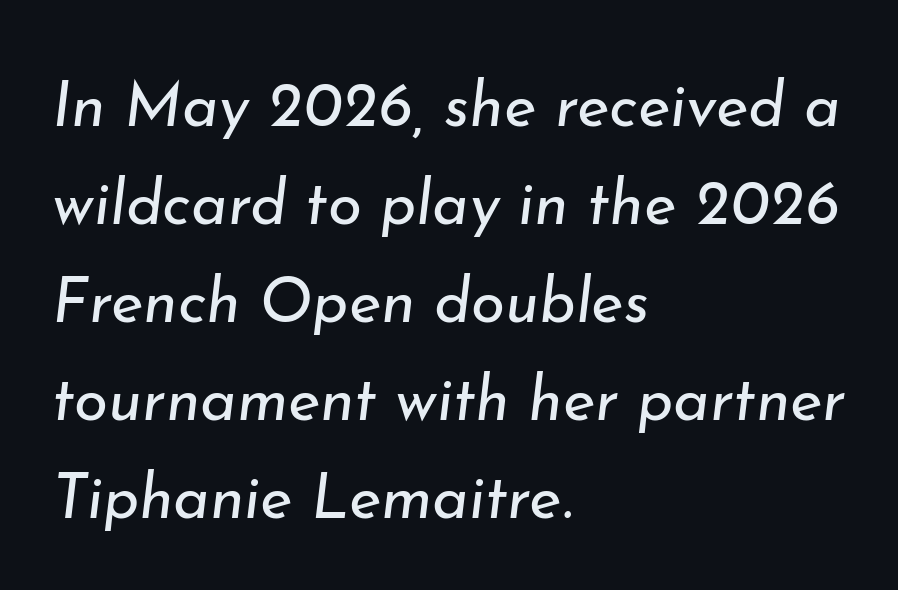
The image shows 62 px regular-weight type, italic (leaning right); set left-aligned, normal line spacing (1.58x), normal letter spacing, not underlined; low stroke contrast and a small x-height.
